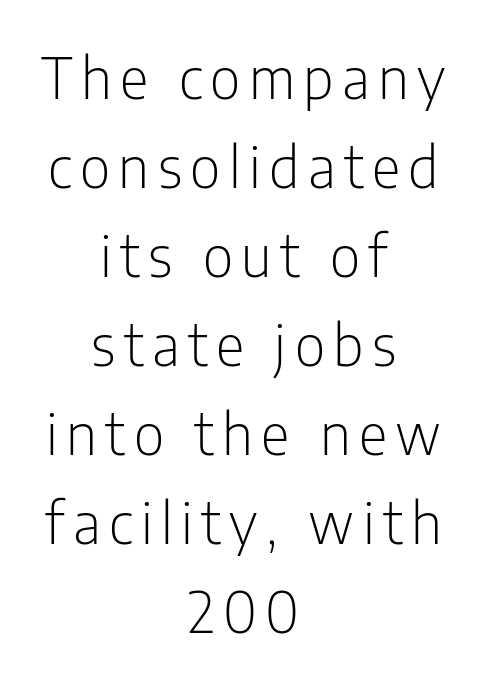
Underline: absent. A typesetter would call this proportional, since set widths differ per character. In terms of leading, this rendering sits right in the middle. The typesetter chose a symmetrical, centered arrangement here.
